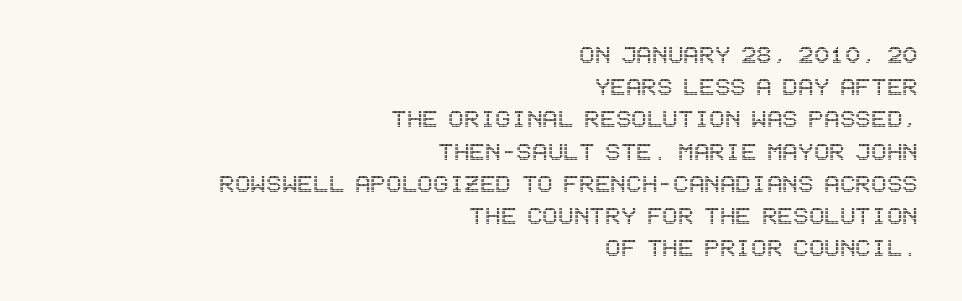
{"italic": "no", "width": "condensed", "x_height": "large", "underline": "no", "align": "right", "line_spacing": "tight", "line_spacing_ratio": 1.11, "letter_spacing": "normal", "letter_spacing_em": 0.0, "glyph_px": 29}
